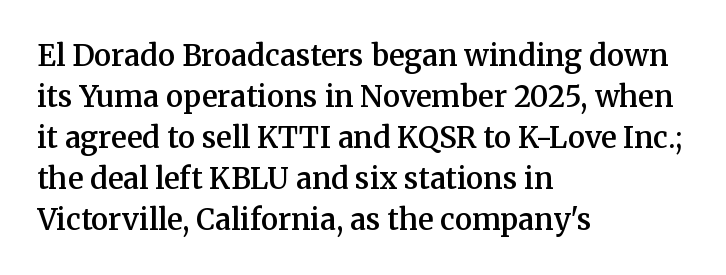
{"serif": "yes", "italic": "no", "bold": "semi", "weight": "semibold", "width": "normal", "stroke_contrast": "medium", "x_height": "medium", "monospaced": "no", "underline": "no", "align": "left", "line_spacing": "normal", "line_spacing_ratio": 1.41, "letter_spacing": "normal", "letter_spacing_em": 0.0, "glyph_px": 29}
